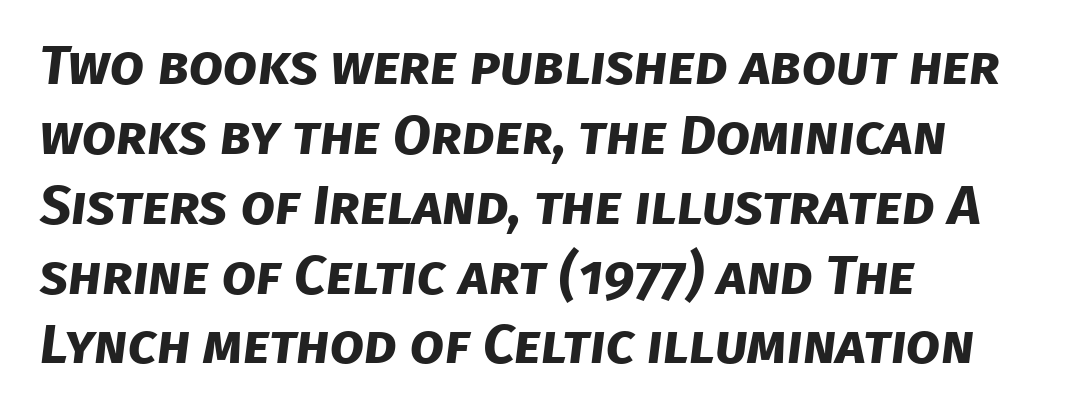
Q: Is the text bold? A: Yes.
Q: Is the typeface a serif or a sans-serif typeface? A: Sans-serif.
Q: Is the text underlined? A: No.
Q: How is the paragraph aligned? A: Left-aligned.
Q: Is the spacing between letters normal or unusually wide? A: Normal.
Q: Is the spacing between lines tight, normal or loose? A: Normal.
Q: Width (condensed, normal, or wide)? A: Normal.
Q: Stroke contrast? A: Low.
Q: x-height? A: Large.
Q: Monospaced? A: No.
